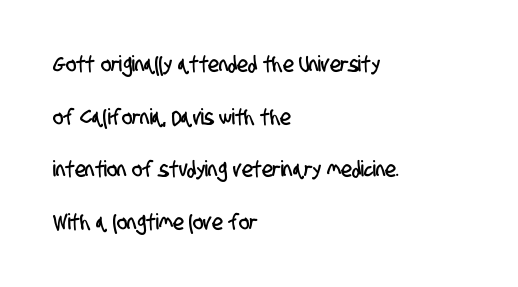
{"underline": "no", "align": "left", "line_spacing": "loose", "line_spacing_ratio": 2.39, "letter_spacing": "normal", "letter_spacing_em": 0.0, "glyph_px": 22}
